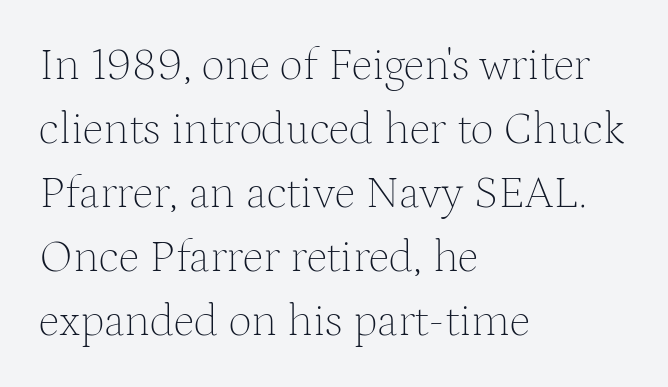
Here the designer chose a conventional face with non-uniform glyph widths. Do the letters lean? They stand straight. A light-to-regular cut is what we see here. Horizontal alignment here is leftward, the default for most running prose. Regarding serifs, this sample has them. Lines of text with bare space underneath.
